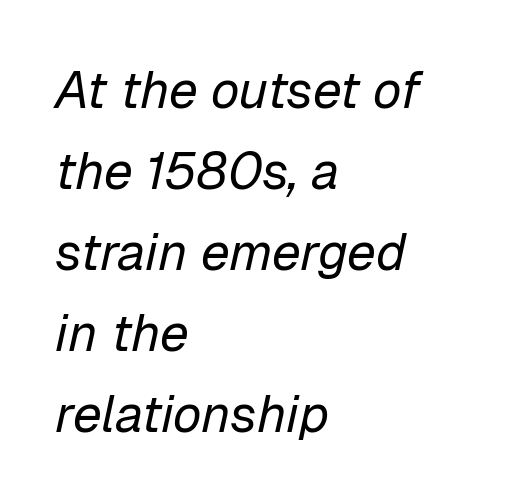
Q: Is the text bold? A: No.
Q: Is the text italic (slanted)? A: Yes, it leans right by about 12 degrees.
Q: Is the text underlined? A: No.
Q: How is the paragraph aligned? A: Left-aligned.
Q: Is the spacing between letters normal or unusually wide? A: Normal.
Q: Is the spacing between lines tight, normal or loose? A: Normal.
Q: Width (condensed, normal, or wide)? A: Normal.
Q: Stroke contrast? A: Low.
Q: x-height? A: Medium.
Q: Monospaced? A: No.
